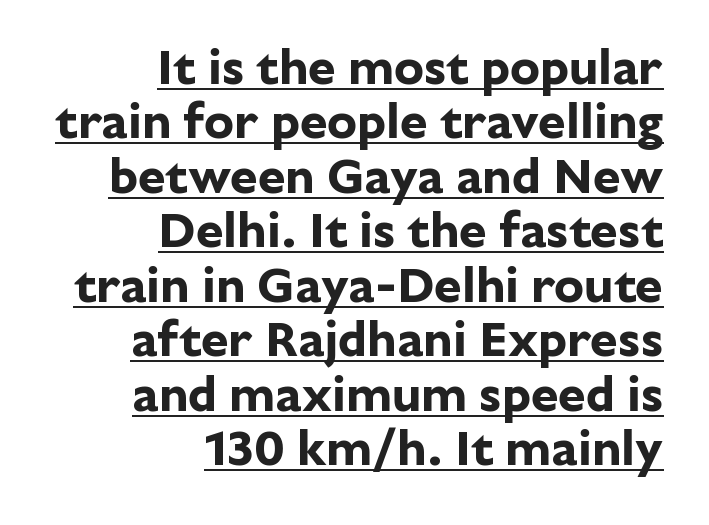
The image shows 50 px bold sans-serif type, upright; set right-aligned, tight line spacing (1.09x), normal letter spacing, underlined; low stroke contrast and a medium x-height.
